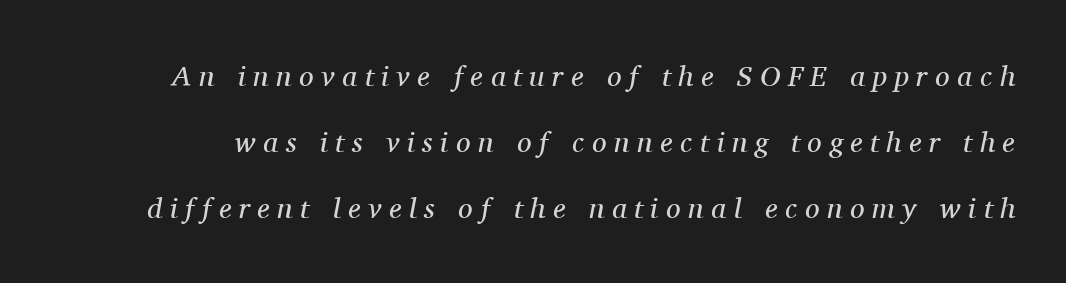
Unmarked baselines from the first word to the last. Line spacing here is loose. Is the type heavy? It reads as light-to-regular instead. This sample has the flowing, uneven cadence of proportional lettering. The passage shown is typeset with a serif family.
